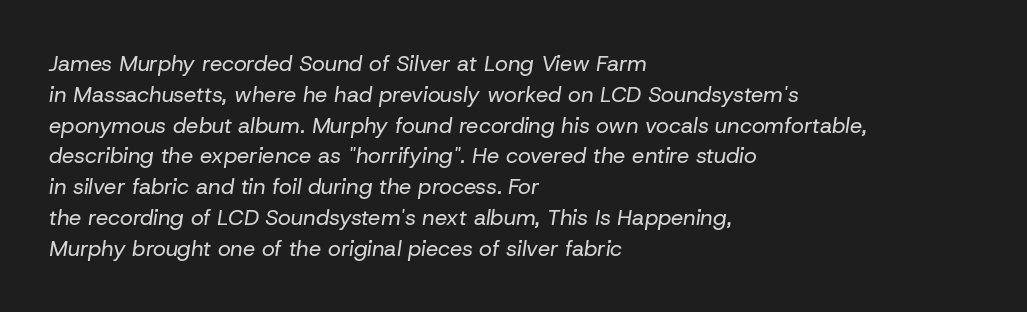
Q: Is the text bold? A: No.
Q: Is the text italic (slanted)? A: Yes, it leans right by about 8 degrees.
Q: Is the text underlined? A: No.
Q: How is the paragraph aligned? A: Left-aligned.
Q: Is the spacing between letters normal or unusually wide? A: Normal.
Q: Is the spacing between lines tight, normal or loose? A: Normal.
